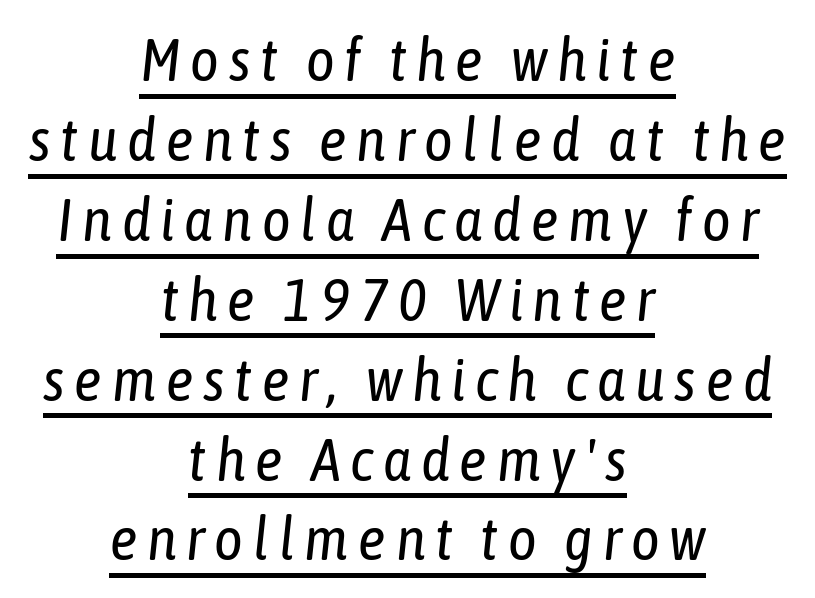
The image shows 61 px regular-weight, condensed type, italic (leaning right); set centered, normal line spacing (1.31x), underlined; low stroke contrast and a medium x-height.
